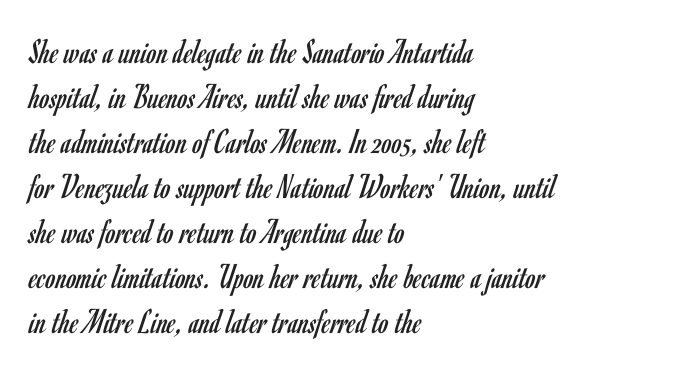
The image shows 36 px regular-weight, condensed sans-serif type; set left-aligned, normal line spacing (1.25x), normal letter spacing, not underlined; low stroke contrast and a small x-height.
